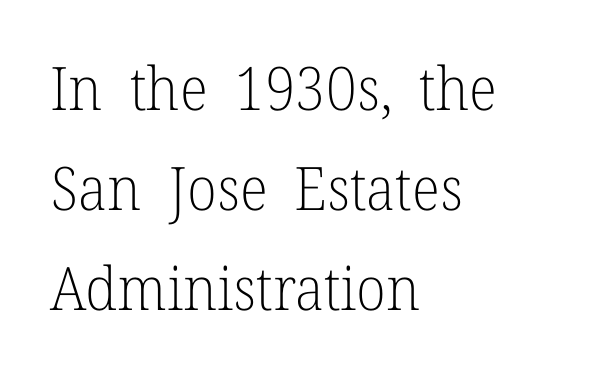
Q: Is the text bold? A: No.
Q: Is the text italic (slanted)? A: No, it is upright.
Q: Is the typeface a serif or a sans-serif typeface? A: Serif.
Q: Is the text underlined? A: No.
Q: How is the paragraph aligned? A: Left-aligned.
Q: Is the spacing between letters normal or unusually wide? A: Normal.
Q: Is the spacing between lines tight, normal or loose? A: Normal.
Q: Width (condensed, normal, or wide)? A: Normal.
Q: Stroke contrast? A: Low.
Q: x-height? A: Medium.
Q: Monospaced? A: No.
